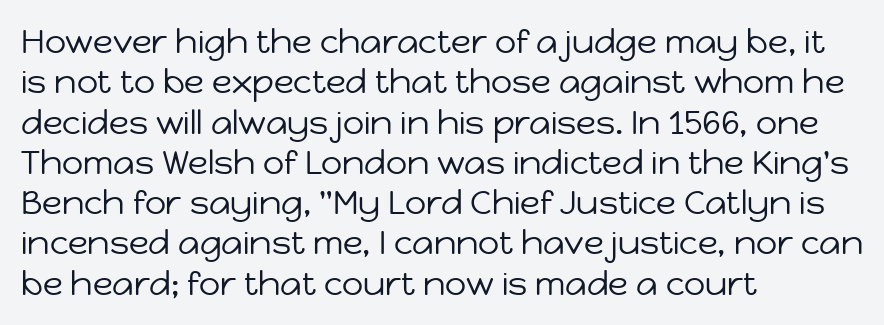
Q: Is the text bold? A: No.
Q: Is the text italic (slanted)? A: No, it is upright.
Q: Is the typeface a serif or a sans-serif typeface? A: Sans-serif.
Q: Is the text underlined? A: No.
Q: How is the paragraph aligned? A: Left-aligned.
Q: Is the spacing between letters normal or unusually wide? A: Normal.
Q: Width (condensed, normal, or wide)? A: Normal.
Q: Stroke contrast? A: Low.
Q: x-height? A: Medium.
Q: Monospaced? A: No.
